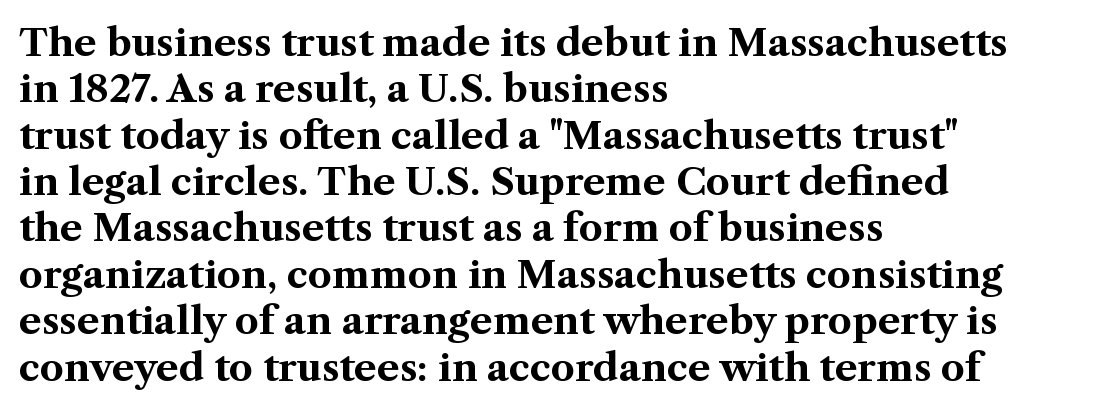
The image shows 38 px bold serif type, upright; set left-aligned, line spacing 1.22x, normal letter spacing, not underlined; medium stroke contrast and a medium x-height.
